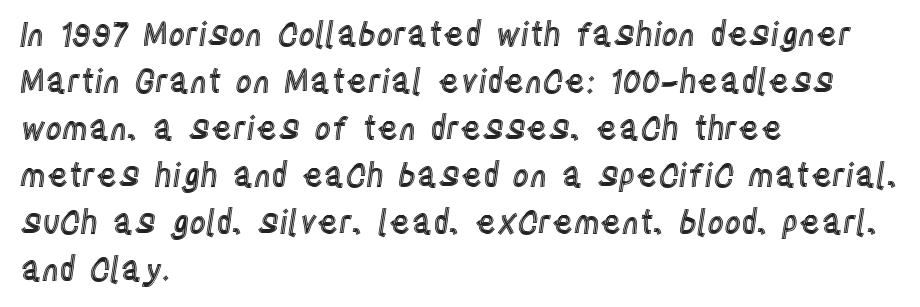
{"width": "condensed", "x_height": "large", "monospaced": "no", "underline": "no", "align": "left", "line_spacing": "normal", "line_spacing_ratio": 1.47, "letter_spacing": "normal", "letter_spacing_em": 0.0, "glyph_px": 32}
